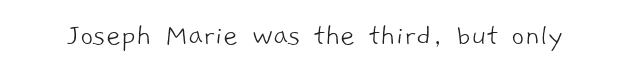
The image shows 32 px light sans-serif type; set normal letter spacing, not underlined; low stroke contrast and a medium x-height.
